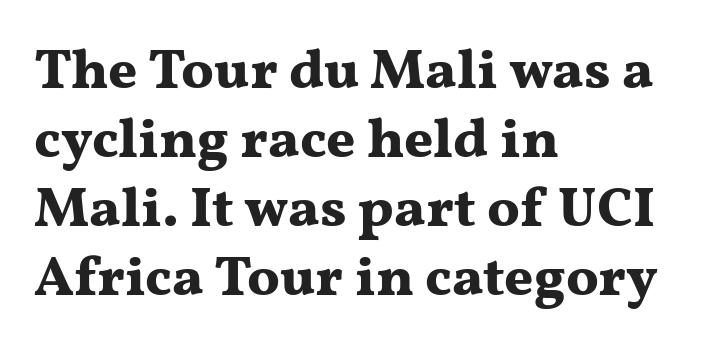
{"serif": "yes", "italic": "no", "bold": "yes", "weight": "bold", "width": "wide", "stroke_contrast": "medium", "x_height": "medium", "monospaced": "no", "underline": "no", "align": "left", "line_spacing_ratio": 1.23, "letter_spacing": "normal", "letter_spacing_em": 0.0, "glyph_px": 56}
